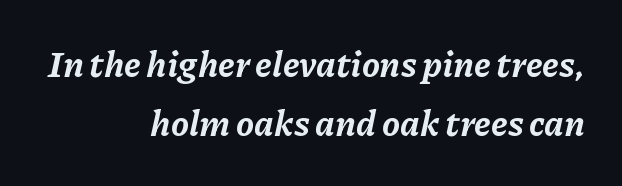
Heavy-handed strokes throughout: this text is bold. The passage shown is not underscored anywhere. The face used here has a pronounced slope to its letters. A typesetter would call this proportional, since set widths differ per character.
